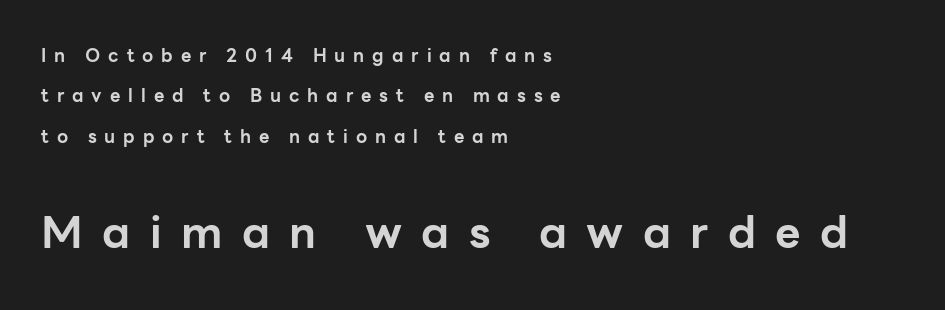
Descenders are the only things crossing below the line. The passage shown has open, widely tracked lettering throughout. Serif or sans? Sans — the stroke terminals are bare. Visually, the bottom section dominates because its glyphs are scaled up.
